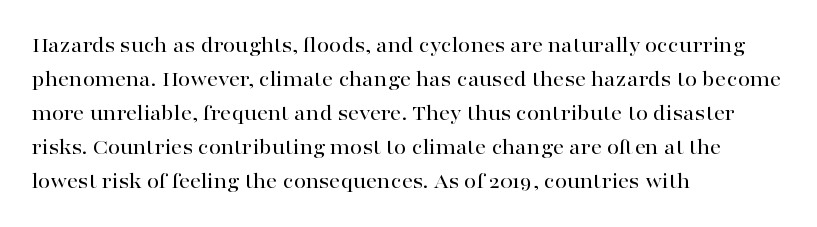
{"italic": "no", "underline": "no", "align": "left", "line_spacing": "normal", "line_spacing_ratio": 1.54, "letter_spacing": "normal", "letter_spacing_em": 0.0, "glyph_px": 22}
